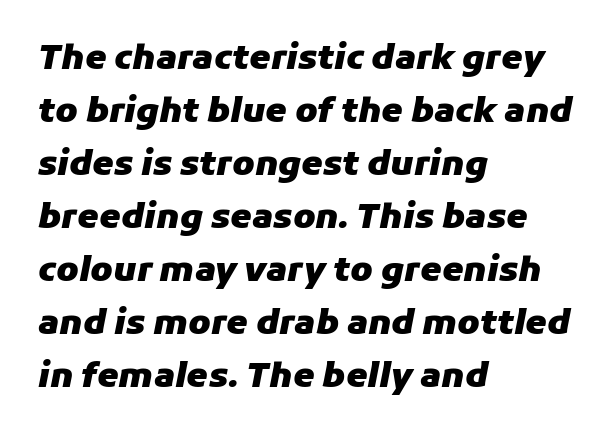
Q: Is the text bold? A: Yes.
Q: Is the text italic (slanted)? A: Yes, it leans right by about 11 degrees.
Q: Is the text underlined? A: No.
Q: How is the paragraph aligned? A: Left-aligned.
Q: Is the spacing between letters normal or unusually wide? A: Normal.
Q: Is the spacing between lines tight, normal or loose? A: Normal.
Q: Width (condensed, normal, or wide)? A: Normal.
Q: Stroke contrast? A: Low.
Q: x-height? A: Medium.
Q: Monospaced? A: No.
